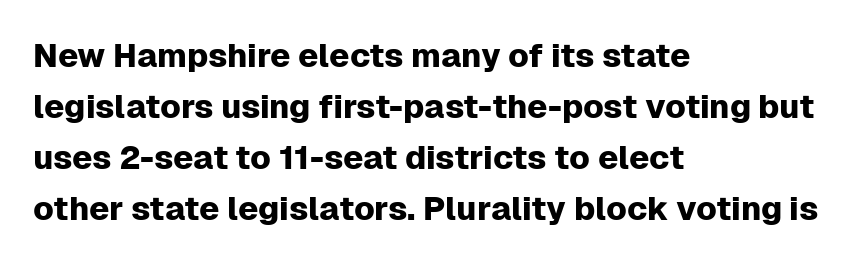
{"serif": "no", "italic": "no", "width": "normal", "stroke_contrast": "low", "x_height": "medium", "monospaced": "no", "underline": "no", "align": "left", "line_spacing": "normal", "line_spacing_ratio": 1.55, "letter_spacing": "normal", "letter_spacing_em": 0.0, "glyph_px": 33}
